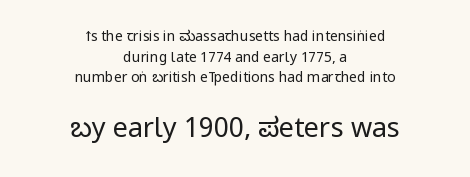
The lines are quadded center. Italic? Not at all — the glyphs are vertical. The letterforms sit at book weight or below. The space beneath each line is pristine and unruled. The second block has been scaled up relative to the first.
